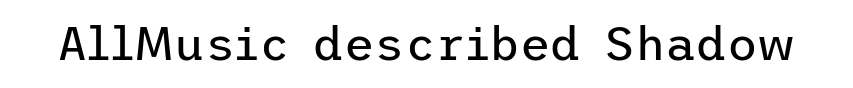
Q: Is the text bold? A: No.
Q: Is the text italic (slanted)? A: No, it is upright.
Q: Is the typeface a serif or a sans-serif typeface? A: Sans-serif.
Q: Is the text underlined? A: No.
Q: Is the spacing between letters normal or unusually wide? A: Normal.
Q: Width (condensed, normal, or wide)? A: Normal.
Q: Stroke contrast? A: Low.
Q: x-height? A: Medium.
